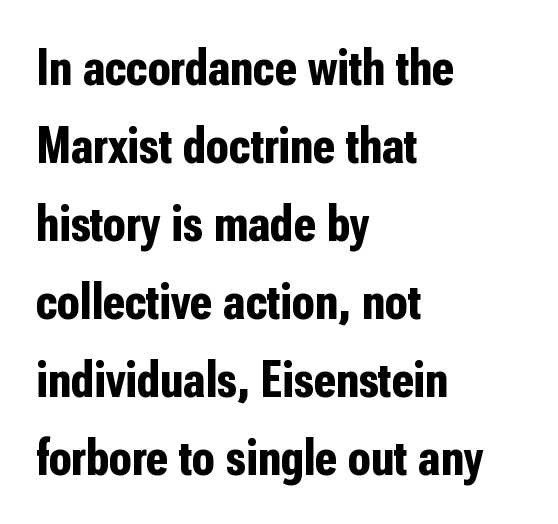
Q: Is the text bold? A: Yes.
Q: Is the text italic (slanted)? A: No, it is upright.
Q: Is the typeface a serif or a sans-serif typeface? A: Sans-serif.
Q: Is the text underlined? A: No.
Q: How is the paragraph aligned? A: Left-aligned.
Q: Is the spacing between letters normal or unusually wide? A: Normal.
Q: Is the spacing between lines tight, normal or loose? A: Normal.
Q: Width (condensed, normal, or wide)? A: Condensed.
Q: Stroke contrast? A: Low.
Q: x-height? A: Medium.
Q: Monospaced? A: No.
